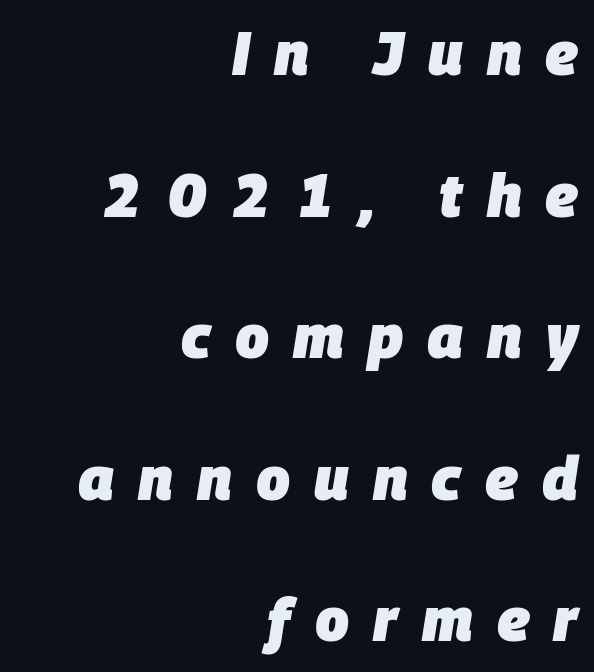
What stands out about the letter spacing? Its width — letters are far apart. The compositor pushed each line to the right boundary. Descender tails drop into unmarked territory. Vertically, the passage feels expansive, rows floating well apart.
